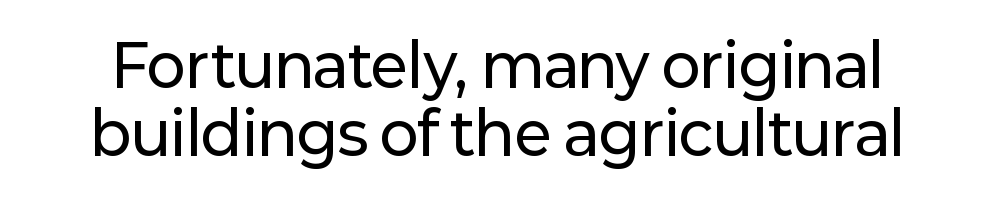
{"serif": "no", "italic": "no", "width": "normal", "stroke_contrast": "low", "x_height": "medium", "monospaced": "no", "underline": "no", "line_spacing_ratio": 1.17, "letter_spacing": "normal", "letter_spacing_em": 0.0, "glyph_px": 58}
